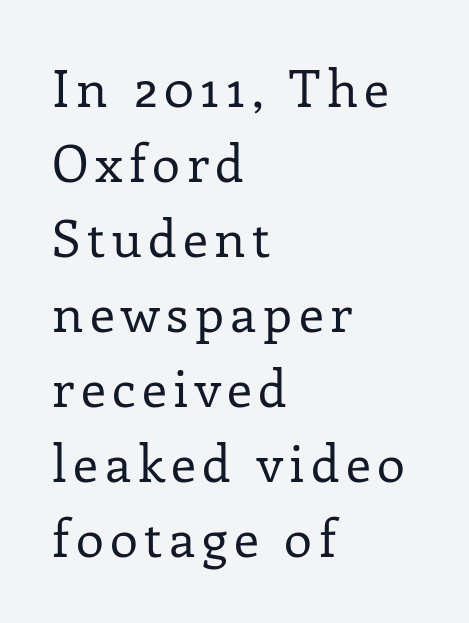
{"serif": "yes", "italic": "no", "bold": "no", "weight": "regular", "width": "normal", "stroke_contrast": "low", "x_height": "medium", "monospaced": "no", "underline": "no", "align": "left", "line_spacing": "normal", "line_spacing_ratio": 1.47, "glyph_px": 51}
